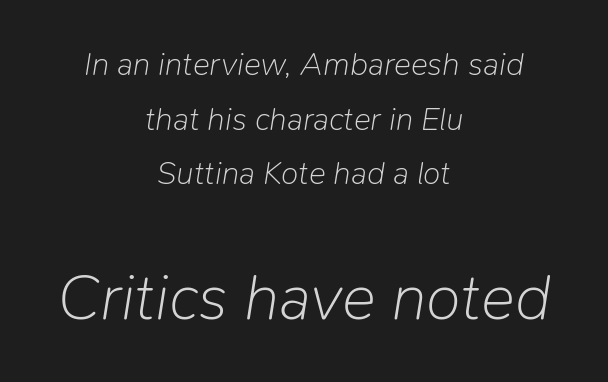
Q: Is the text bold? A: No.
Q: Is the text italic (slanted)? A: Yes, it leans right by about 9 degrees.
Q: Is the text underlined? A: No.
Q: How is the paragraph aligned? A: Centered.
Q: Is the spacing between letters normal or unusually wide? A: Normal.
Q: Which block of text is set in a larger size, the first (top) or the second (bottom)? A: The second (bottom) one.
Q: Width (condensed, normal, or wide)? A: Normal.
Q: Stroke contrast? A: Low.
Q: x-height? A: Medium.
Q: Monospaced? A: No.
